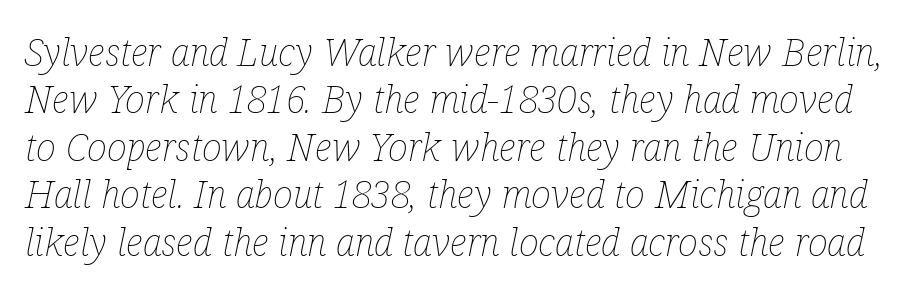
{"italic": "yes", "lean": "right", "slant_degrees": 12, "bold": "no", "weight": "thin", "width": "condensed", "stroke_contrast": "low", "x_height": "medium", "monospaced": "no", "underline": "no", "line_spacing": "normal", "line_spacing_ratio": 1.25, "letter_spacing": "normal", "letter_spacing_em": 0.0, "glyph_px": 38}
